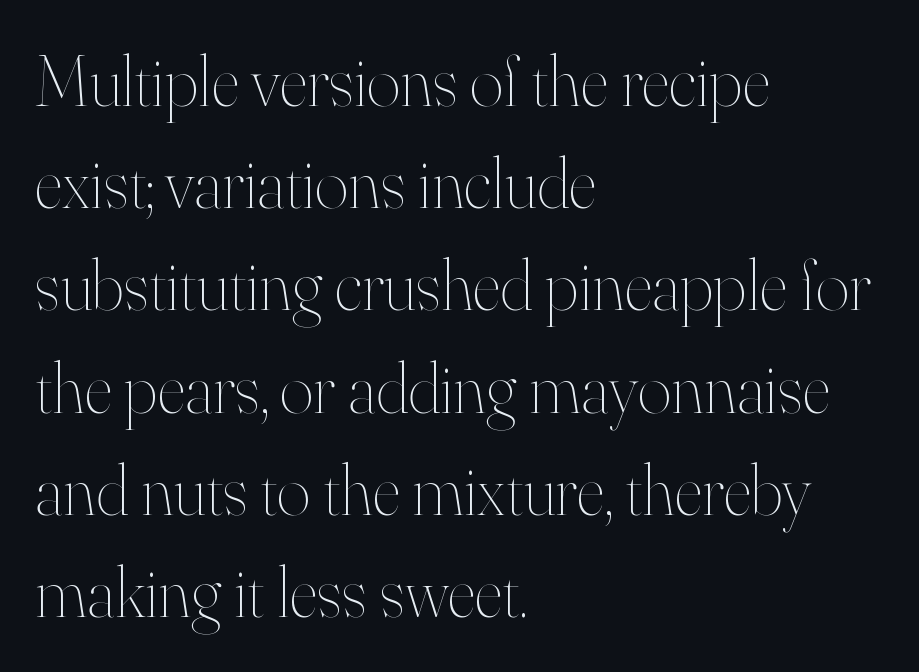
Is the letter spacing exaggerated? No — it looks like the ordinary default. The lines sit at an ordinary, default distance from one another. Unmarked baselines from the first word to the last. This is roman type, the default non-slanted kind. Looks like regular typesetting: each glyph gets only the width it needs.
